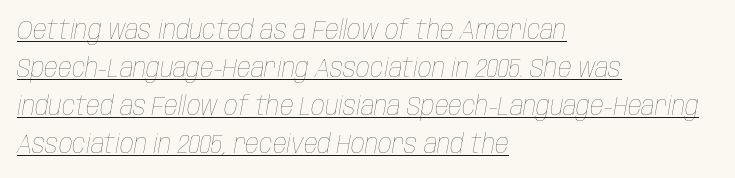
Horizontal alignment here is leftward, the default for most running prose. Nothing heavy about these letters — not bold at all. Observe the ordinary spacing: letters are neighbours, not strangers. The block of text has a typical density, with ordinary space between rows.
